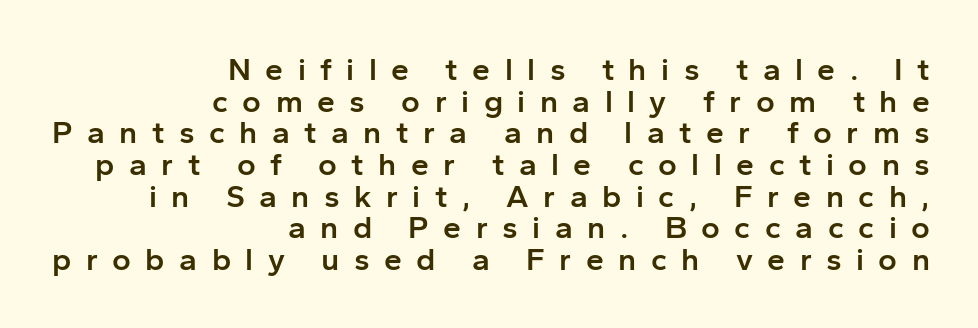
The letters stand straight up with perfectly vertical stems. Do the characters align in a grid? No, the font is proportional. This sample uses expanded letter spacing, leaving extra air between glyphs. The glyphs have the mass of a demibold cut, below bold. Notice how the passage keeps a crisp vertical edge on the right only.
